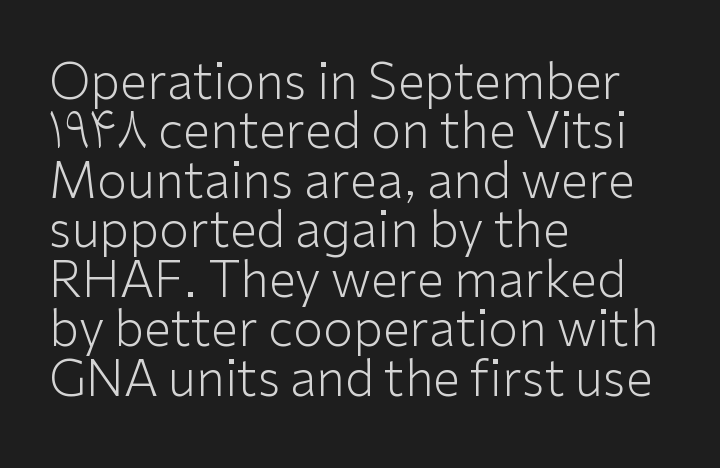
Q: Is the text bold? A: No.
Q: Is the text italic (slanted)? A: No, it is upright.
Q: Is the typeface a serif or a sans-serif typeface? A: Sans-serif.
Q: Is the text underlined? A: No.
Q: How is the paragraph aligned? A: Left-aligned.
Q: Is the spacing between letters normal or unusually wide? A: Normal.
Q: Is the spacing between lines tight, normal or loose? A: Tight.
Q: Width (condensed, normal, or wide)? A: Normal.
Q: Stroke contrast? A: Low.
Q: x-height? A: Medium.
Q: Monospaced? A: No.
